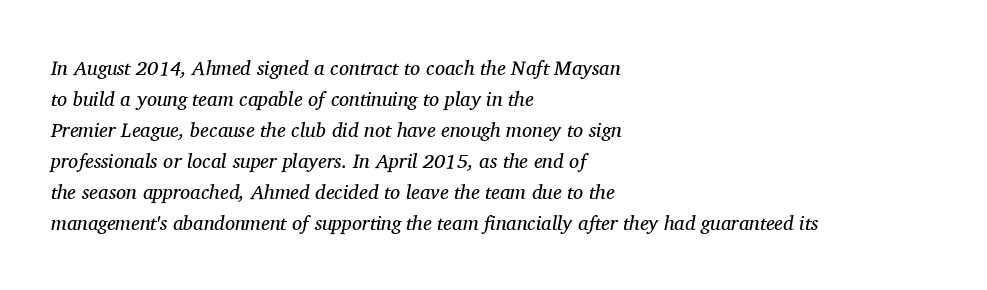
Q: Is the text bold? A: No.
Q: Is the text italic (slanted)? A: Yes, it leans right by about 11 degrees.
Q: Is the text underlined? A: No.
Q: How is the paragraph aligned? A: Left-aligned.
Q: Is the spacing between letters normal or unusually wide? A: Normal.
Q: Is the spacing between lines tight, normal or loose? A: Normal.
